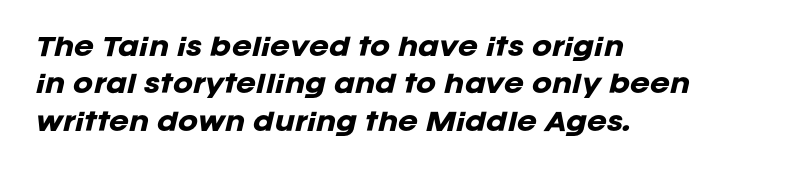
The image shows 24 px bold type, italic (leaning right); set left-aligned, normal line spacing (1.56x), normal letter spacing, not underlined.
